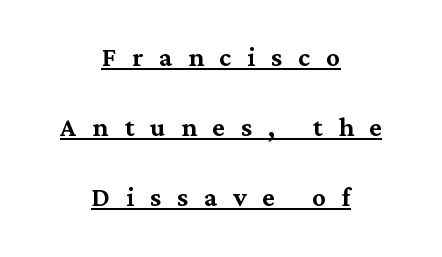
Q: Is the text italic (slanted)? A: No, it is upright.
Q: Is the typeface a serif or a sans-serif typeface? A: Serif.
Q: Is the text underlined? A: Yes.
Q: How is the paragraph aligned? A: Centered.
Q: Is the spacing between letters normal or unusually wide? A: Unusually wide.
Q: Is the spacing between lines tight, normal or loose? A: Loose.
Q: Width (condensed, normal, or wide)? A: Normal.
Q: Stroke contrast? A: Medium.
Q: x-height? A: Medium.
Q: Monospaced? A: No.
